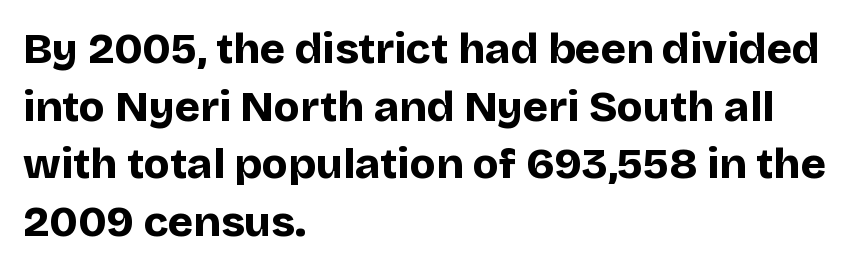
Q: Is the text bold? A: Yes.
Q: Is the text italic (slanted)? A: No, it is upright.
Q: Is the typeface a serif or a sans-serif typeface? A: Sans-serif.
Q: Is the text underlined? A: No.
Q: How is the paragraph aligned? A: Left-aligned.
Q: Is the spacing between letters normal or unusually wide? A: Normal.
Q: Is the spacing between lines tight, normal or loose? A: Normal.
Q: Width (condensed, normal, or wide)? A: Normal.
Q: Stroke contrast? A: Low.
Q: x-height? A: Large.
Q: Monospaced? A: No.
